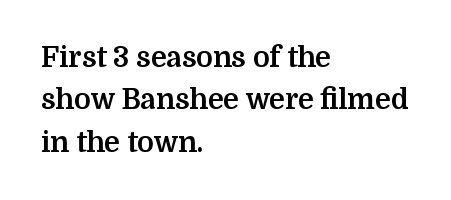
The image shows 28 px bold serif type, upright; set left-aligned, normal line spacing (1.51x), normal letter spacing, not underlined; medium stroke contrast and a medium x-height.
